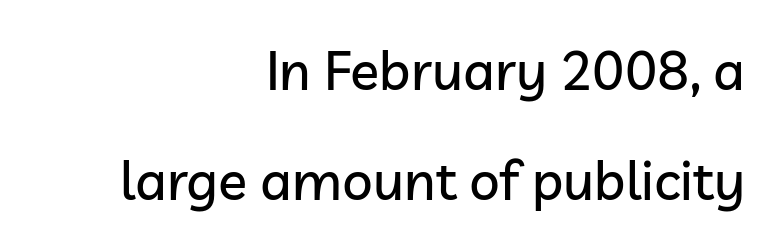
The image shows 54 px sans-serif type, upright; set right-aligned, loose line spacing (2.03x), normal letter spacing, not underlined; low stroke contrast and a medium x-height.
